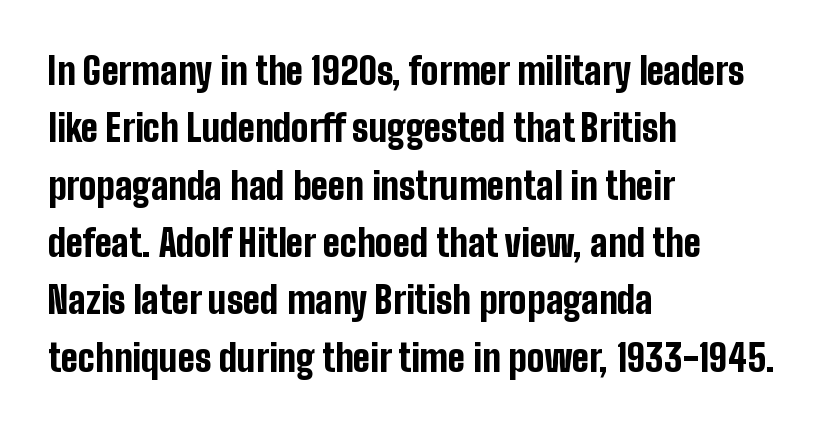
In terms of weight, the rendering is a true, heavy bold. Tracking value appears to be zero — textbook default spacing. The text block is weighted toward the left margin, trailing off unevenly rightward. Whoever set this chose a conventional vertical rhythm. The lettering stays uniformly vertical, giving the passage a roman look.
